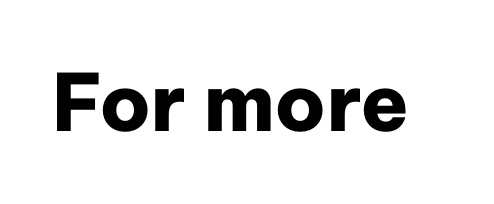
The image shows 79 px heavy sans-serif type, upright; set normal letter spacing, not underlined; low stroke contrast and a medium x-height.
